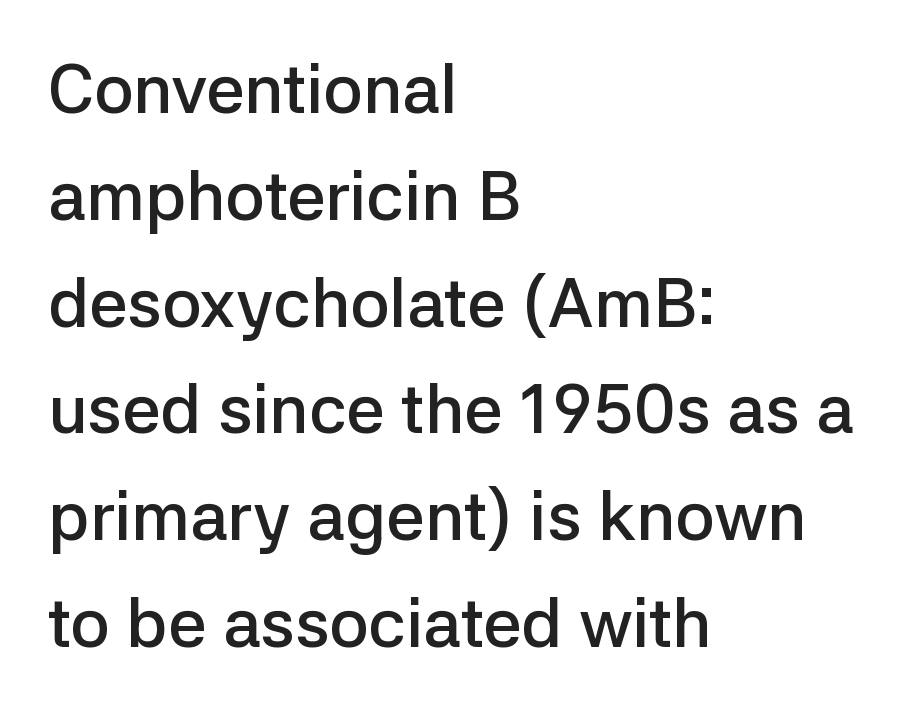
{"serif": "no", "italic": "no", "bold": "semi", "weight": "semibold", "width": "normal", "stroke_contrast": "low", "x_height": "medium", "monospaced": "no", "underline": "no", "align": "left", "line_spacing": "normal", "line_spacing_ratio": 1.57, "letter_spacing": "normal", "letter_spacing_em": 0.0, "glyph_px": 68}
